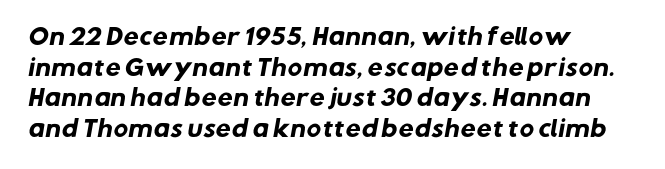
Which margin do the lines hug? The left one — the right edge is uneven. Default kerning and tracking; the words read as compact shapes. The foot of each line stays bare and open. Baseline-to-baseline distance is the conventional proportion of letter height.
